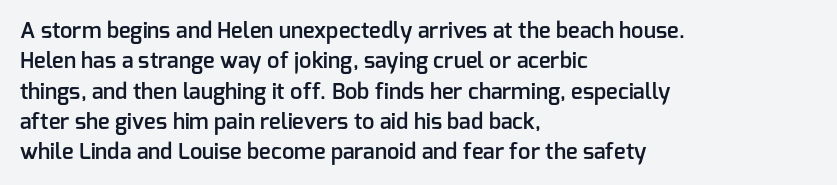
Q: Is the text bold? A: Semi-bold.
Q: Is the text italic (slanted)? A: No, it is upright.
Q: Is the text underlined? A: No.
Q: How is the paragraph aligned? A: Left-aligned.
Q: Is the spacing between letters normal or unusually wide? A: Normal.
Q: Is the spacing between lines tight, normal or loose? A: Normal.
